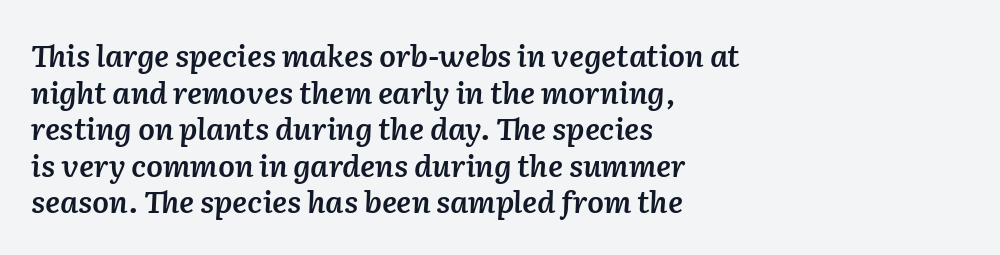
Q: Is the text bold? A: Semi-bold.
Q: Is the text italic (slanted)? A: Yes, it leans right by about 2 degrees.
Q: Is the text underlined? A: No.
Q: How is the paragraph aligned? A: Left-aligned.
Q: Is the spacing between letters normal or unusually wide? A: Normal.
Q: Width (condensed, normal, or wide)? A: Normal.
Q: Stroke contrast? A: Low.
Q: x-height? A: Medium.
Q: Monospaced? A: No.
